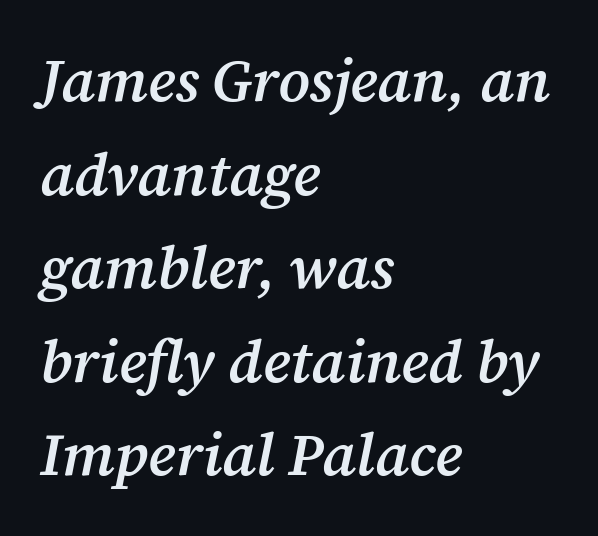
The image shows 60 px semibold serif type, italic (leaning right); set left-aligned, normal line spacing (1.56x), normal letter spacing, not underlined; medium stroke contrast and a medium x-height.
